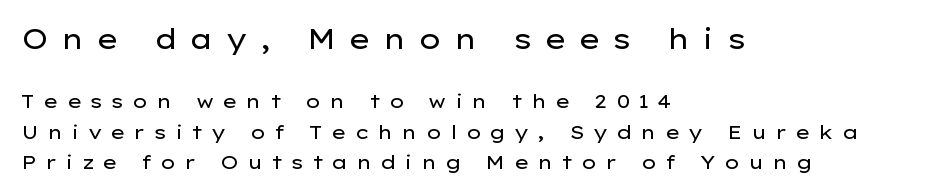
{"serif": "no", "italic": "no", "bold": "no", "weight": "regular", "width": "wide", "stroke_contrast": "low", "x_height": "medium", "monospaced": "no", "underline": "no", "align": "left", "line_spacing": "normal", "line_spacing_ratio": 1.62, "letter_spacing": "wide", "letter_spacing_em": 0.42, "larger_block": "first", "size_ratio": 1.47, "glyph_px": 28}
